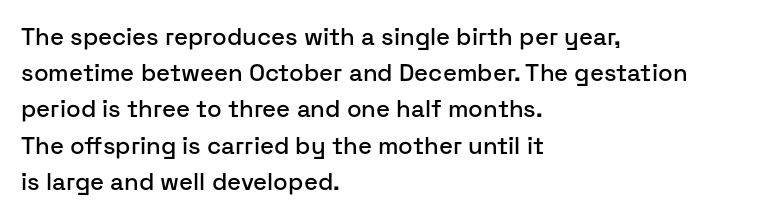
Leading: standard. Ascenders rise straight up at ninety degrees. Nobody drew a line under any word here. Here the glyphs are tracked normally, forming tight word shapes. All the whitespace from short lines collects on the right.
